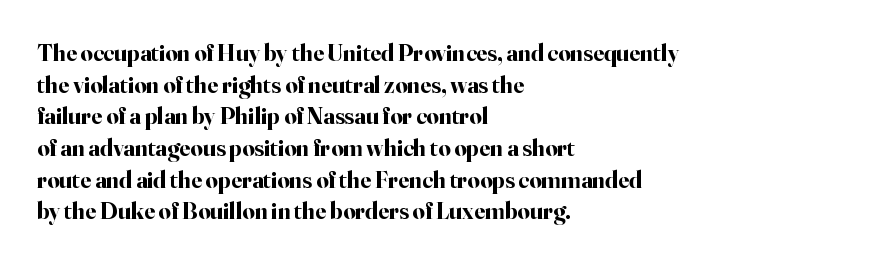
{"italic": "no", "bold": "yes", "underline": "no", "align": "left", "line_spacing": "normal", "line_spacing_ratio": 1.32, "letter_spacing": "normal", "letter_spacing_em": 0.0, "glyph_px": 24}
